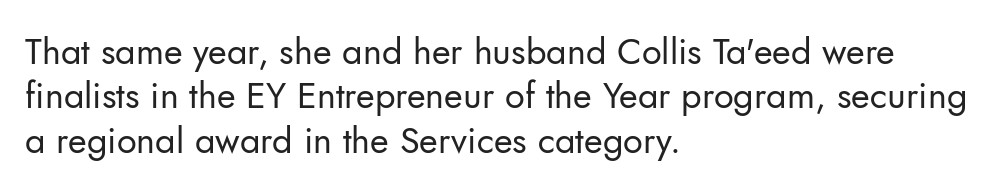
Q: Is the text bold? A: No.
Q: Is the text italic (slanted)? A: No, it is upright.
Q: Is the typeface a serif or a sans-serif typeface? A: Sans-serif.
Q: Is the text underlined? A: No.
Q: How is the paragraph aligned? A: Left-aligned.
Q: Is the spacing between letters normal or unusually wide? A: Normal.
Q: Width (condensed, normal, or wide)? A: Normal.
Q: Stroke contrast? A: Low.
Q: x-height? A: Small.
Q: Monospaced? A: No.
